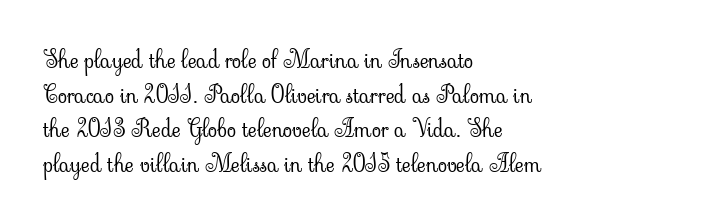
Q: Is the text bold? A: No.
Q: Is the text italic (slanted)? A: No, it is upright.
Q: Is the text underlined? A: No.
Q: How is the paragraph aligned? A: Left-aligned.
Q: Is the spacing between letters normal or unusually wide? A: Normal.
Q: Is the spacing between lines tight, normal or loose? A: Normal.
